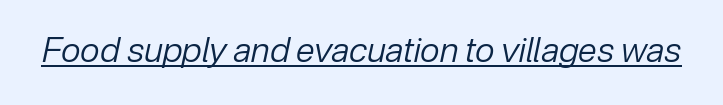
The image shows 34 px regular-weight type, italic (leaning right); set normal letter spacing, underlined; low stroke contrast and a medium x-height.
